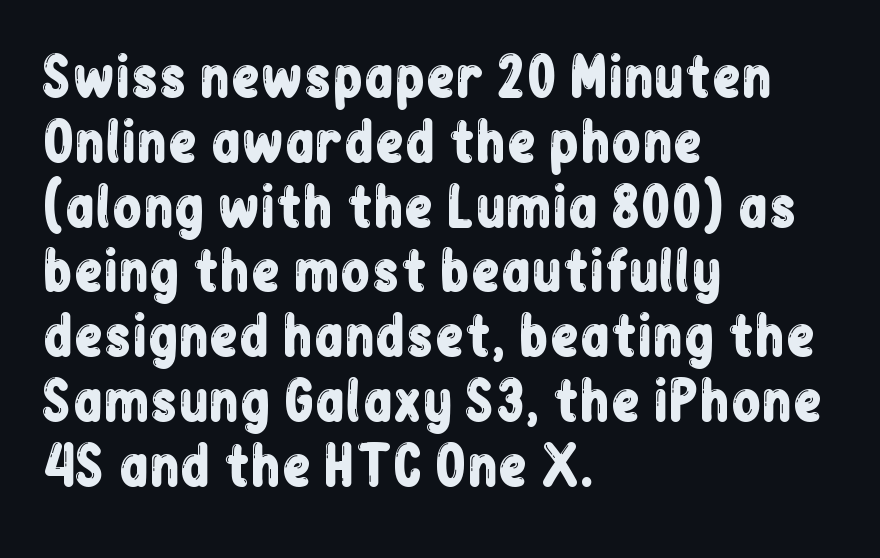
Unmarked baselines from the first word to the last. In terms of letterform style, serifs are entirely absent. Visually the block forms a straight wall on the left and a jagged coastline on the right. The lettering stays uniformly vertical, giving the passage a roman look. Honestly, the letter spacing is just normal — you wouldn't notice it.
